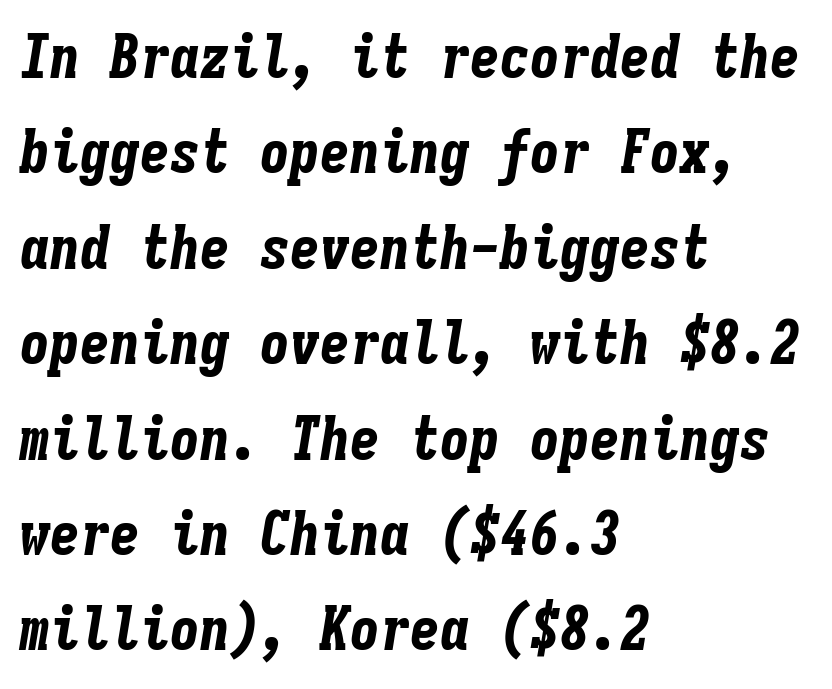
No word sits above an underline. Think of a typewriter: that constant character pitch is what you see here. Glyph-to-glyph distance matches everyday printed text. Looking at the ascenders, they clearly lean.
